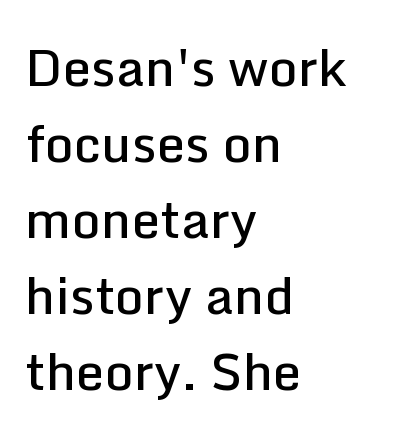
{"serif": "no", "italic": "no", "bold": "semi", "weight": "semibold", "width": "normal", "stroke_contrast": "low", "x_height": "medium", "monospaced": "no", "underline": "no", "align": "left", "line_spacing": "normal", "line_spacing_ratio": 1.49, "letter_spacing": "normal", "letter_spacing_em": 0.0, "glyph_px": 51}
